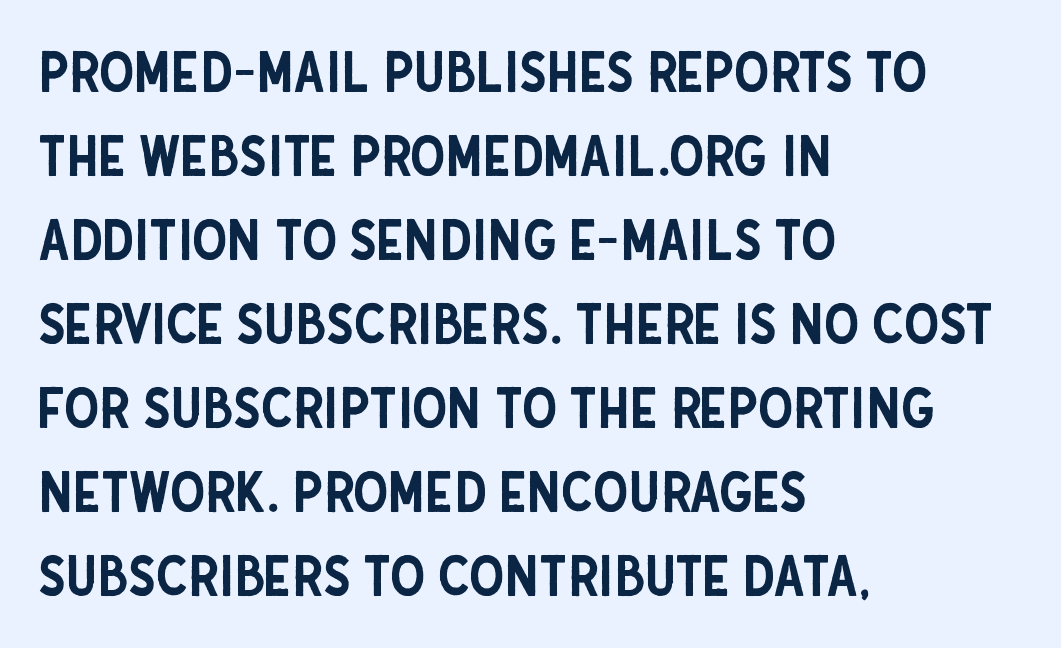
{"serif": "no", "italic": "no", "width": "condensed", "stroke_contrast": "low", "x_height": "large", "monospaced": "no", "underline": "no", "align": "left", "line_spacing": "normal", "line_spacing_ratio": 1.5, "letter_spacing": "normal", "letter_spacing_em": 0.0, "glyph_px": 56}
